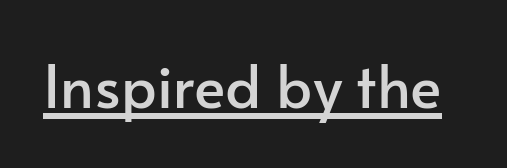
The image shows 59 px sans-serif type, upright; set normal letter spacing, underlined; low stroke contrast and a small x-height.
